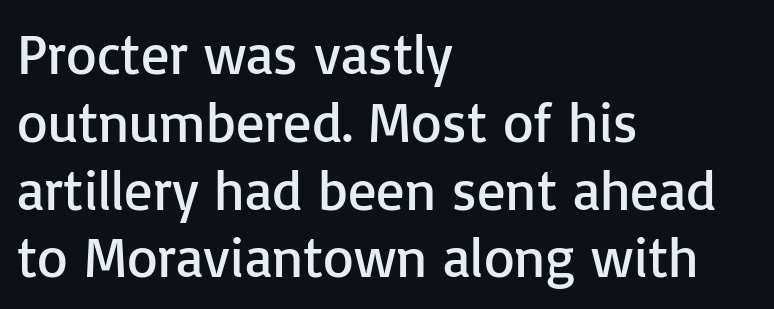
The image shows 56 px regular-weight sans-serif type, upright; set left-aligned, line spacing 1.21x, normal letter spacing, not underlined; low stroke contrast and a medium x-height.
